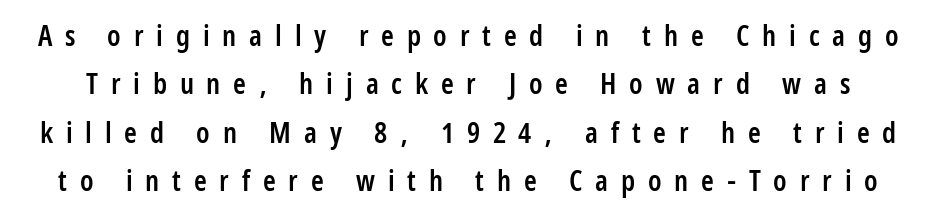
{"serif": "no", "italic": "no", "bold": "semi", "weight": "semibold", "width": "condensed", "stroke_contrast": "low", "x_height": "large", "monospaced": "no", "underline": "no", "line_spacing": "normal", "line_spacing_ratio": 1.67, "letter_spacing": "wide", "letter_spacing_em": 0.44, "glyph_px": 29}
